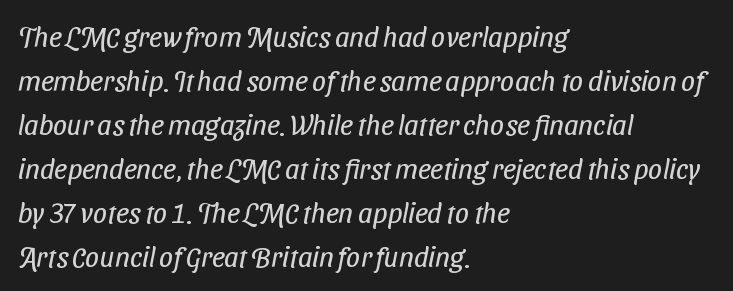
The image shows 28 px regular-weight, condensed sans-serif type; set left-aligned, normal line spacing (1.57x), normal letter spacing, not underlined; low stroke contrast and a medium x-height.
